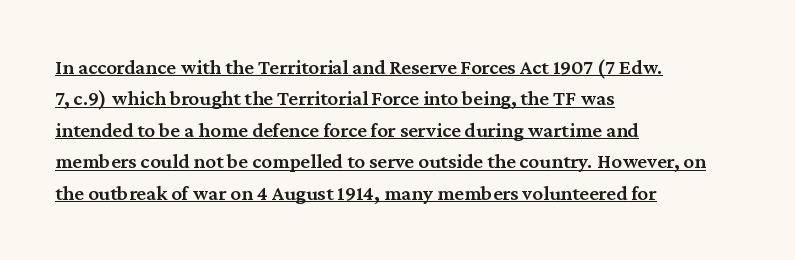
Q: Is the text bold? A: Semi-bold.
Q: Is the text italic (slanted)? A: No, it is upright.
Q: Is the text underlined? A: Yes.
Q: How is the paragraph aligned? A: Left-aligned.
Q: Is the spacing between letters normal or unusually wide? A: Normal.
Q: Is the spacing between lines tight, normal or loose? A: Normal.
